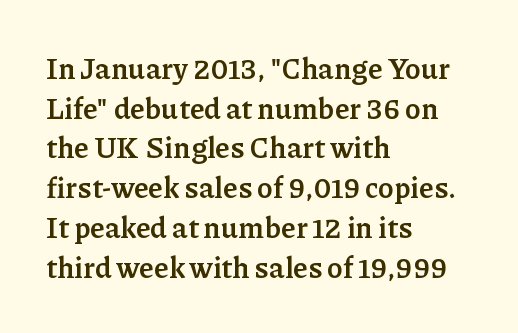
Q: Is the text bold? A: Yes.
Q: Is the text italic (slanted)? A: No, it is upright.
Q: Is the typeface a serif or a sans-serif typeface? A: Serif.
Q: Is the text underlined? A: No.
Q: How is the paragraph aligned? A: Left-aligned.
Q: Is the spacing between letters normal or unusually wide? A: Normal.
Q: Is the spacing between lines tight, normal or loose? A: Normal.
Q: Width (condensed, normal, or wide)? A: Normal.
Q: Stroke contrast? A: Low.
Q: x-height? A: Medium.
Q: Monospaced? A: No.
